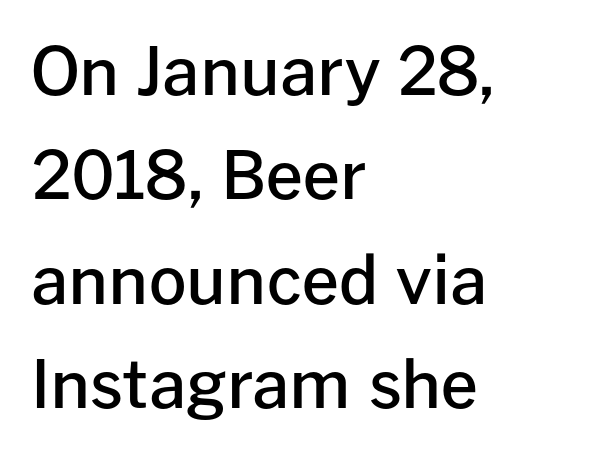
Q: Is the text bold? A: Semi-bold.
Q: Is the text italic (slanted)? A: No, it is upright.
Q: Is the typeface a serif or a sans-serif typeface? A: Sans-serif.
Q: Is the text underlined? A: No.
Q: How is the paragraph aligned? A: Left-aligned.
Q: Is the spacing between letters normal or unusually wide? A: Normal.
Q: Is the spacing between lines tight, normal or loose? A: Normal.
Q: Width (condensed, normal, or wide)? A: Normal.
Q: Stroke contrast? A: Low.
Q: x-height? A: Medium.
Q: Monospaced? A: No.
